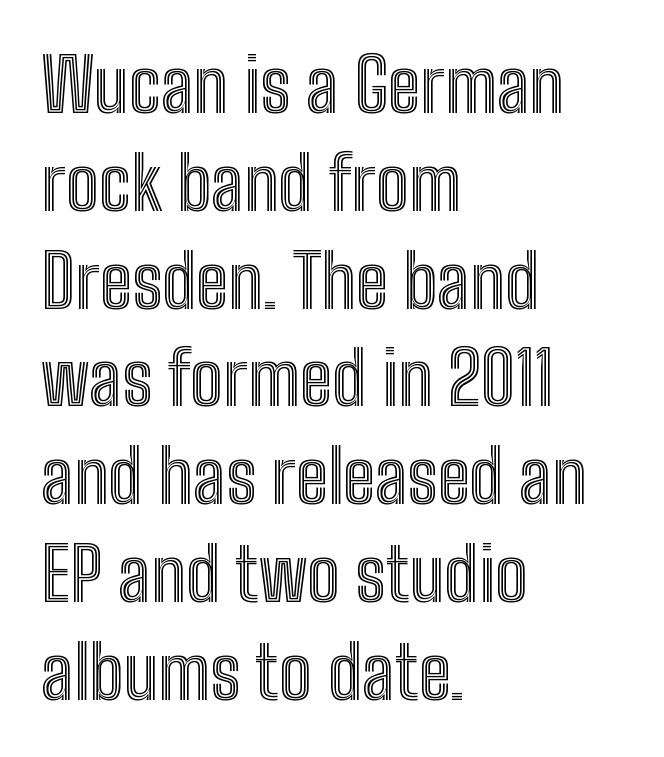
The image shows 73 px condensed type, upright; set left-aligned, normal line spacing (1.34x), normal letter spacing, not underlined; a medium x-height.
